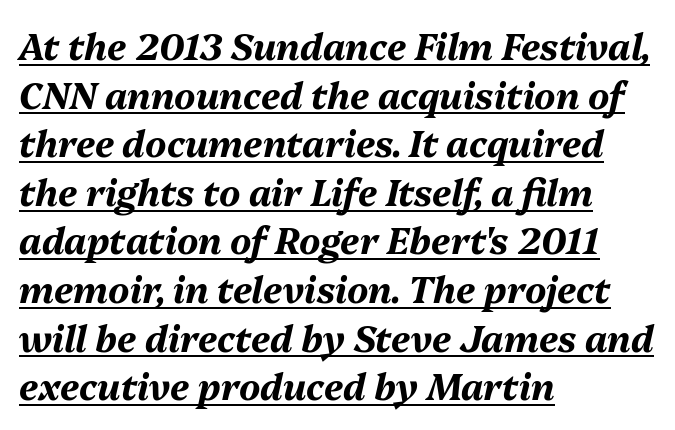
{"italic": "yes", "lean": "right", "slant_degrees": 13, "bold": "yes", "weight": "bold", "width": "normal", "stroke_contrast": "medium", "x_height": "medium", "monospaced": "no", "underline": "yes", "align": "left", "line_spacing": "normal", "line_spacing_ratio": 1.35, "letter_spacing": "normal", "letter_spacing_em": 0.0, "glyph_px": 36}
